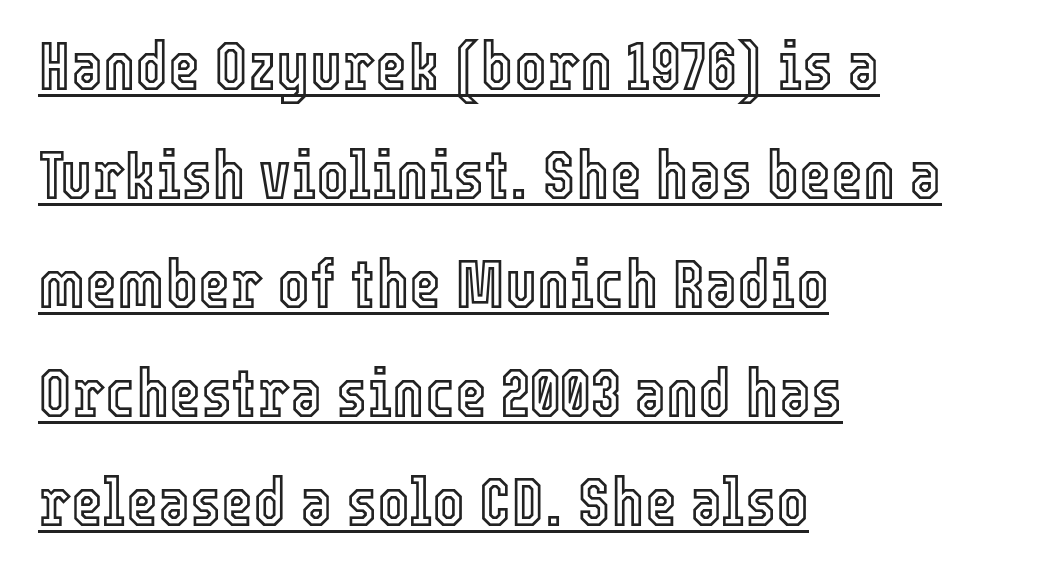
The rows are spaced the way most documents space them. The typesetter has applied underlining to the passage shown. The rendering anchors every line to the left-hand side. These lines keep a tight, regular rhythm from letter to letter.
